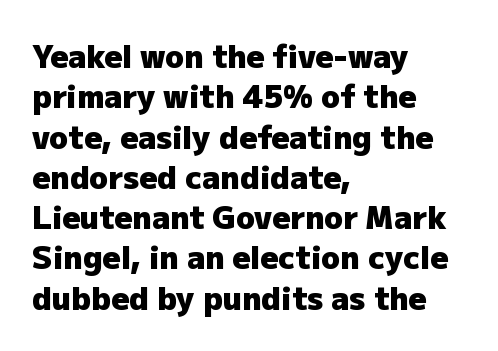
The image shows 31 px heavy sans-serif type, upright; set left-aligned, normal line spacing (1.3x), normal letter spacing, not underlined; low stroke contrast and a medium x-height.
